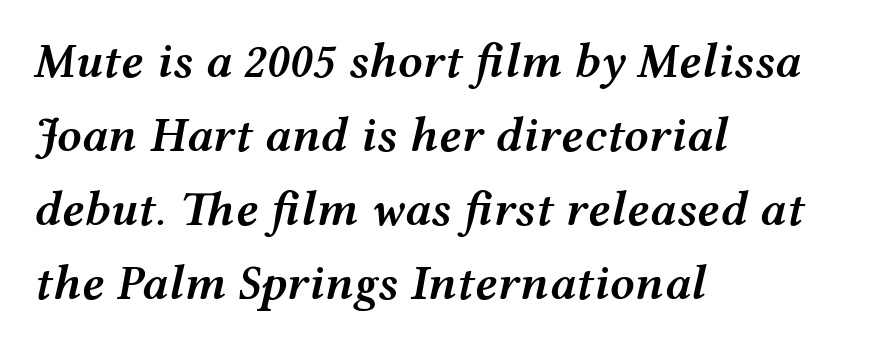
{"italic": "yes", "lean": "right", "slant_degrees": 12, "bold": "semi", "weight": "semibold", "width": "wide", "stroke_contrast": "medium", "x_height": "medium", "monospaced": "no", "underline": "no", "align": "left", "line_spacing": "normal", "line_spacing_ratio": 1.51, "letter_spacing": "normal", "letter_spacing_em": 0.0, "glyph_px": 49}
